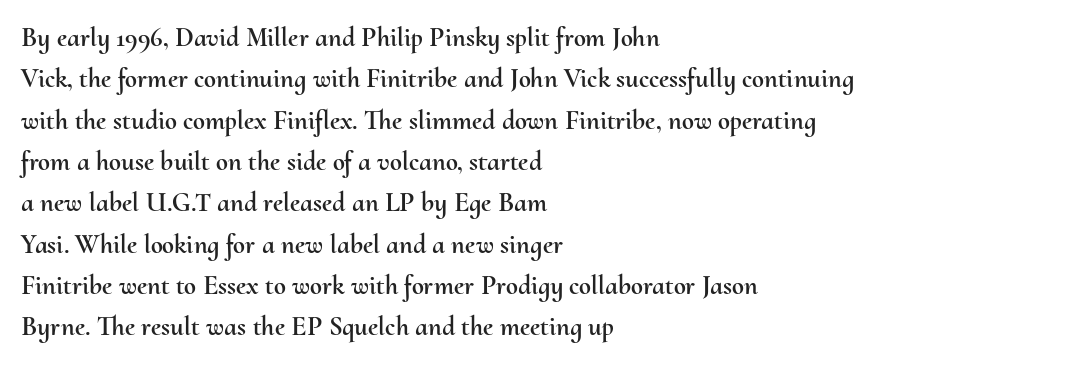
Q: Is the text italic (slanted)? A: No, it is upright.
Q: Is the text underlined? A: No.
Q: How is the paragraph aligned? A: Left-aligned.
Q: Is the spacing between letters normal or unusually wide? A: Normal.
Q: Is the spacing between lines tight, normal or loose? A: Normal.
